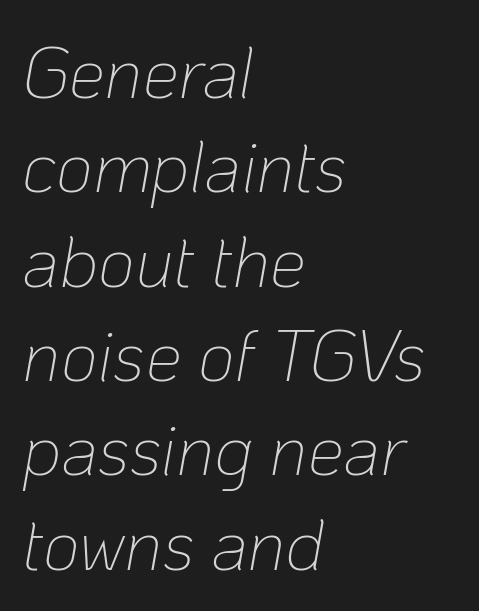
The letters are slanted; this is an italic face. This rendering features lettering with no underline. There is no visible air inserted between adjacent glyphs. The space between consecutive lines is moderate. You could not count columns in this text — the font is proportionally spaced. The passage shown is not bold in any degree.
